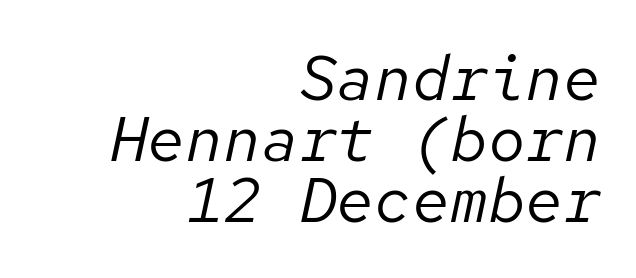
{"italic": "yes", "lean": "right", "slant_degrees": 12, "bold": "no", "weight": "regular", "width": "normal", "stroke_contrast": "low", "x_height": "medium", "monospaced": "yes", "underline": "no", "align": "right", "line_spacing": "tight", "line_spacing_ratio": 0.97, "letter_spacing": "normal", "letter_spacing_em": 0.0, "glyph_px": 63}
